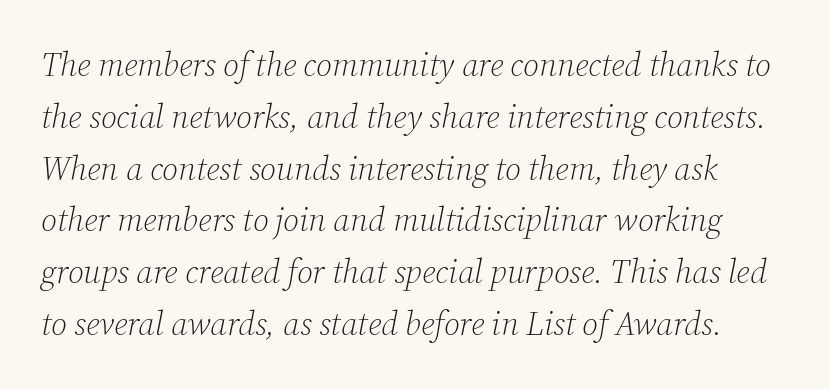
Q: Is the text bold? A: No.
Q: Is the text italic (slanted)? A: Yes, it leans right by about 12 degrees.
Q: Is the typeface a serif or a sans-serif typeface? A: Serif.
Q: Is the text underlined? A: No.
Q: Is the spacing between letters normal or unusually wide? A: Normal.
Q: Is the spacing between lines tight, normal or loose? A: Normal.
Q: Width (condensed, normal, or wide)? A: Normal.
Q: Stroke contrast? A: Low.
Q: x-height? A: Medium.
Q: Monospaced? A: No.
